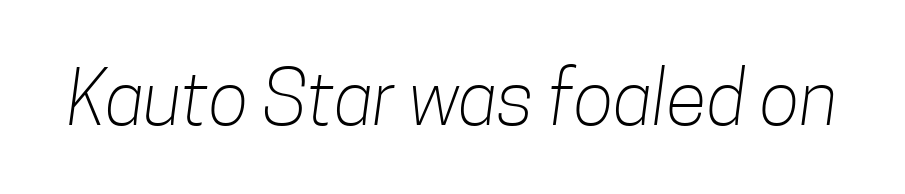
You can tell from the bare stems that sans-serif type was used. This reads as an unemphasized weight, regular at the heaviest. The space directly below the letters is spotless. Honestly, the letter spacing is just normal — you wouldn't notice it. Proportional: the letters do not fall into vertical columns.
